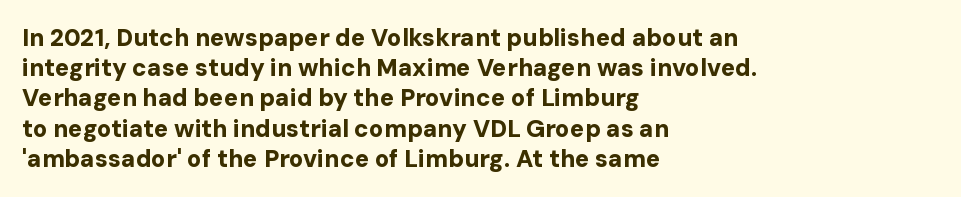
{"italic": "no", "bold": "yes", "underline": "no", "align": "left", "line_spacing": "normal", "line_spacing_ratio": 1.26, "letter_spacing": "normal", "letter_spacing_em": 0.0, "glyph_px": 24}
